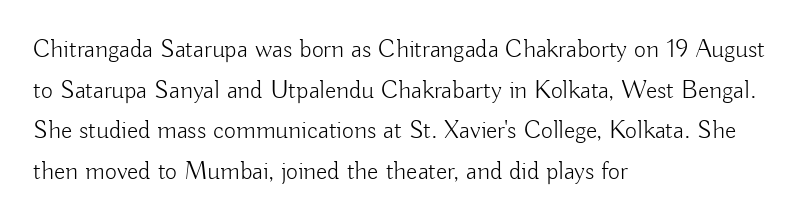
Q: Is the text bold? A: No.
Q: Is the text italic (slanted)? A: No, it is upright.
Q: Is the text underlined? A: No.
Q: How is the paragraph aligned? A: Left-aligned.
Q: Is the spacing between letters normal or unusually wide? A: Normal.
Q: Is the spacing between lines tight, normal or loose? A: Normal.
